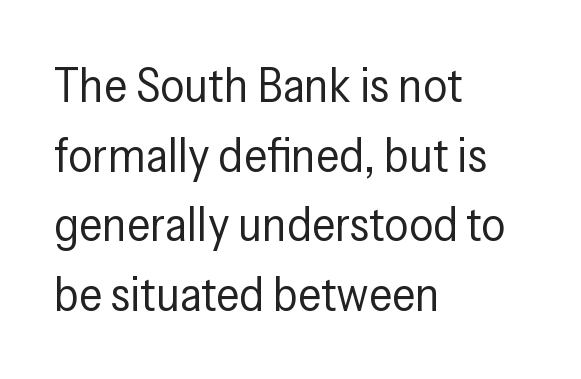
{"serif": "no", "italic": "no", "bold": "no", "weight": "regular", "width": "condensed", "stroke_contrast": "low", "x_height": "medium", "monospaced": "no", "underline": "no", "align": "left", "line_spacing": "normal", "line_spacing_ratio": 1.45, "letter_spacing": "normal", "letter_spacing_em": 0.0, "glyph_px": 48}
